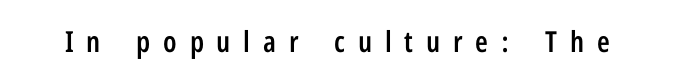
Q: Is the text bold? A: Semi-bold.
Q: Is the text italic (slanted)? A: No, it is upright.
Q: Is the typeface a serif or a sans-serif typeface? A: Sans-serif.
Q: Is the text underlined? A: No.
Q: Is the spacing between letters normal or unusually wide? A: Unusually wide.
Q: Width (condensed, normal, or wide)? A: Condensed.
Q: Stroke contrast? A: Low.
Q: x-height? A: Medium.
Q: Monospaced? A: No.
